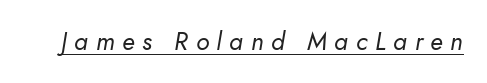
The image shows 25 px text type, italic (leaning right); set unusually wide letter spacing (+0.3 em), underlined.
